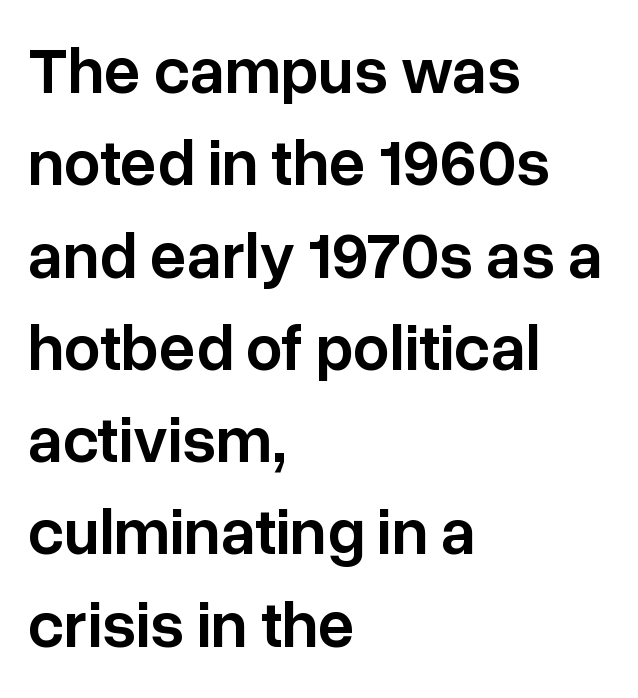
Grotesque or geometric, the face here clearly has no serifs. Note the varied advance widths — an 'i' is clearly narrower than an 'm'. This sample uses plain, unmodified letter spacing. Leftover space on each line is placed entirely after the last word.
